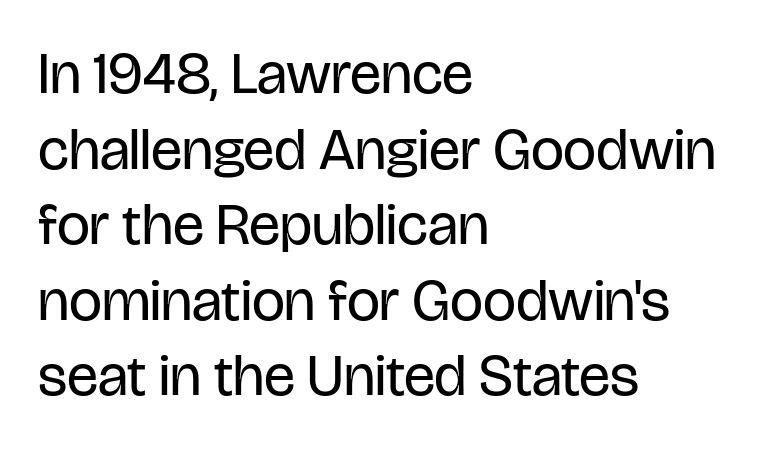
Q: Is the text bold? A: No.
Q: Is the text italic (slanted)? A: No, it is upright.
Q: Is the typeface a serif or a sans-serif typeface? A: Sans-serif.
Q: Is the text underlined? A: No.
Q: How is the paragraph aligned? A: Left-aligned.
Q: Is the spacing between letters normal or unusually wide? A: Normal.
Q: Is the spacing between lines tight, normal or loose? A: Normal.
Q: Width (condensed, normal, or wide)? A: Condensed.
Q: Stroke contrast? A: Low.
Q: x-height? A: Large.
Q: Monospaced? A: No.
